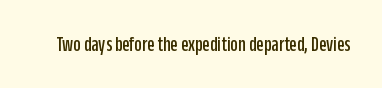
{"italic": "no", "underline": "no", "letter_spacing": "normal", "letter_spacing_em": 0.0, "glyph_px": 21}
